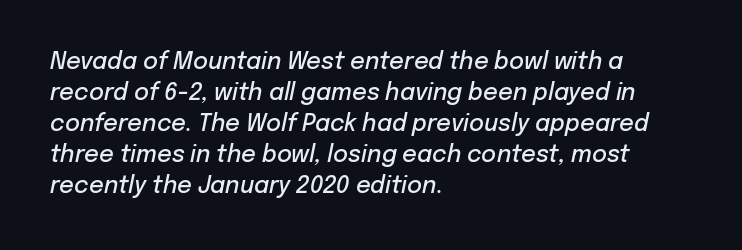
{"italic": "yes", "lean": "right", "slant_degrees": 12, "bold": "semi", "underline": "no", "align": "left", "line_spacing": "normal", "line_spacing_ratio": 1.35, "letter_spacing": "normal", "letter_spacing_em": 0.0, "glyph_px": 23}
